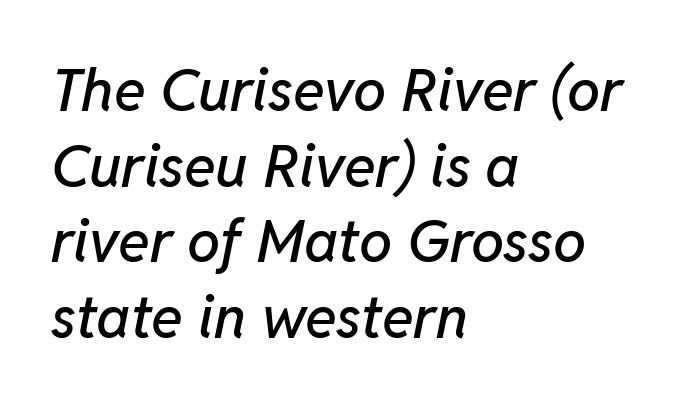
Q: Is the text italic (slanted)? A: Yes, it leans right by about 11 degrees.
Q: Is the text underlined? A: No.
Q: How is the paragraph aligned? A: Left-aligned.
Q: Is the spacing between letters normal or unusually wide? A: Normal.
Q: Is the spacing between lines tight, normal or loose? A: Normal.
Q: Width (condensed, normal, or wide)? A: Normal.
Q: Stroke contrast? A: Low.
Q: x-height? A: Medium.
Q: Monospaced? A: No.
